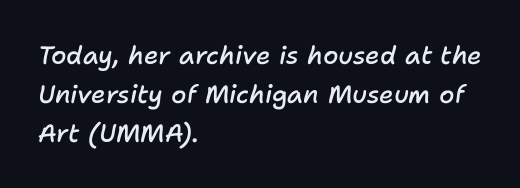
The image shows 25 px text type, italic (leaning right); set left-aligned, normal line spacing (1.56x), normal letter spacing, not underlined.
